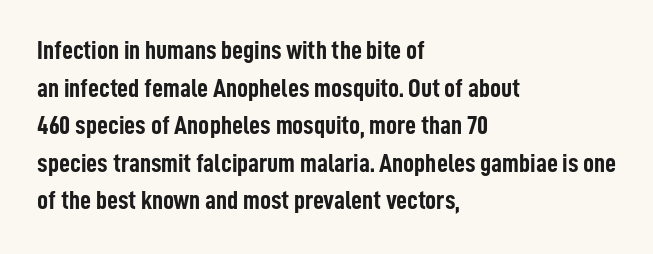
Its strokes are broad and dark, the hallmark of bold type. The letterforms sit shoulder to shoulder at normal distance. Horizontal alignment here is leftward, the default for most running prose. Each new line begins a customary step beneath the previous one. Has an underline been added? It has not. Characters remain perfectly vertical along every line.
